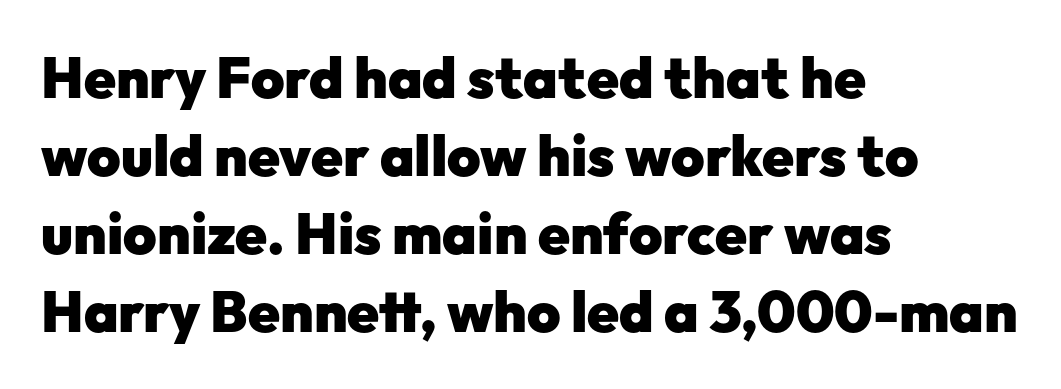
Q: Is the text bold? A: Yes.
Q: Is the text italic (slanted)? A: No, it is upright.
Q: Is the typeface a serif or a sans-serif typeface? A: Sans-serif.
Q: Is the text underlined? A: No.
Q: How is the paragraph aligned? A: Left-aligned.
Q: Is the spacing between letters normal or unusually wide? A: Normal.
Q: Is the spacing between lines tight, normal or loose? A: Normal.
Q: Width (condensed, normal, or wide)? A: Normal.
Q: Stroke contrast? A: Low.
Q: x-height? A: Medium.
Q: Monospaced? A: No.
